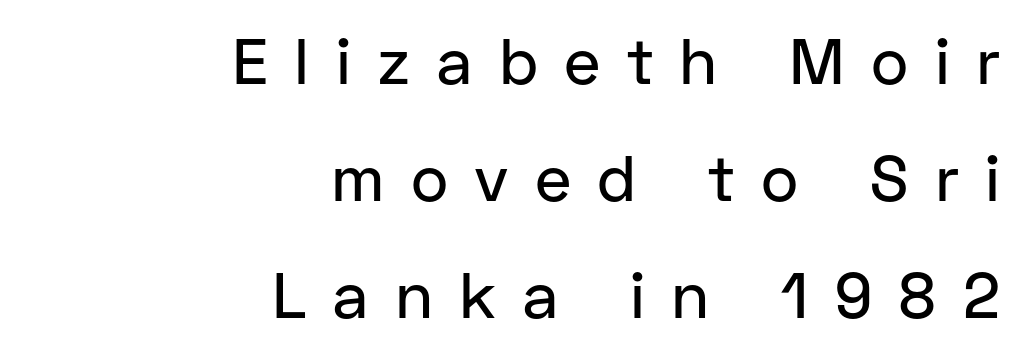
{"serif": "no", "italic": "no", "width": "normal", "stroke_contrast": "low", "x_height": "medium", "monospaced": "no", "underline": "no", "align": "right", "line_spacing_ratio": 1.83, "letter_spacing": "wide", "letter_spacing_em": 0.41, "glyph_px": 64}
